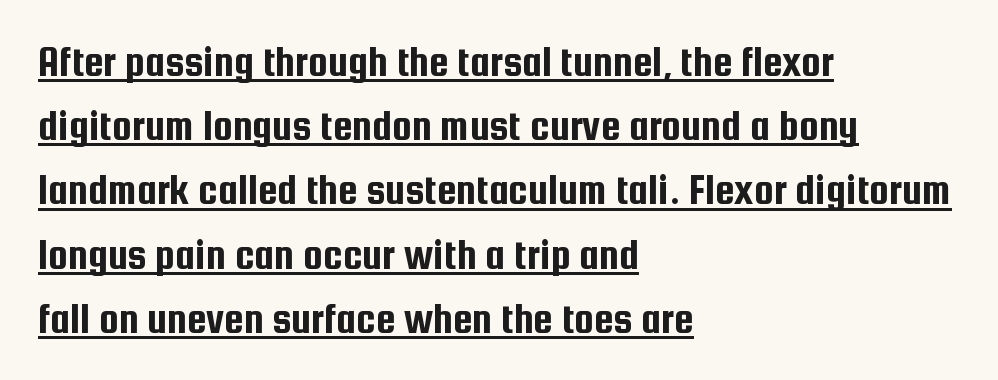
{"serif": "no", "italic": "no", "width": "condensed", "stroke_contrast": "low", "x_height": "medium", "monospaced": "no", "underline": "yes", "align": "left", "line_spacing": "normal", "line_spacing_ratio": 1.46, "letter_spacing": "normal", "letter_spacing_em": 0.0, "glyph_px": 44}
